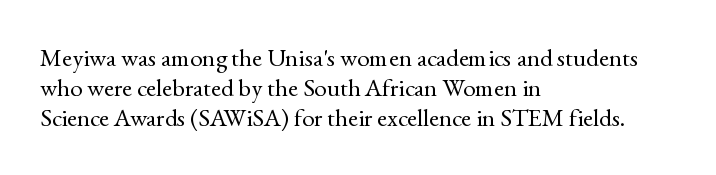
The image shows 25 px text type, upright; set left-aligned, line spacing 1.21x, normal letter spacing, not underlined.
